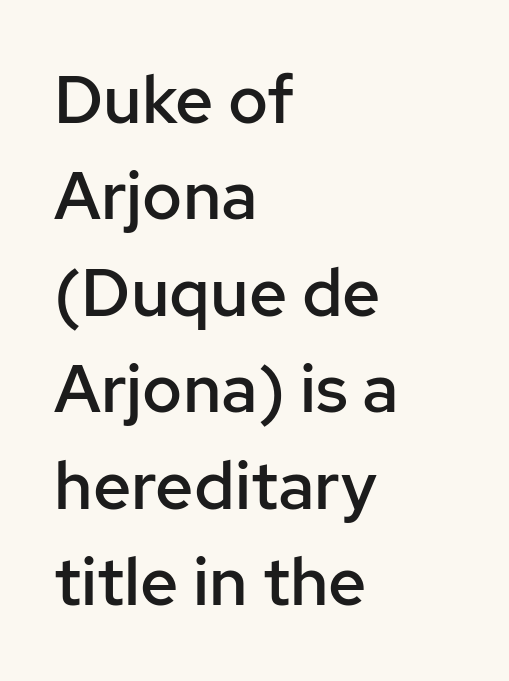
The glyphs have the mass of a demibold cut, below bold. Proportional: the letters do not fall into vertical columns. This rendering leaves character spacing at its baseline value. Do the letters lean? They stand straight. These lines sit exactly where default settings would place them.
